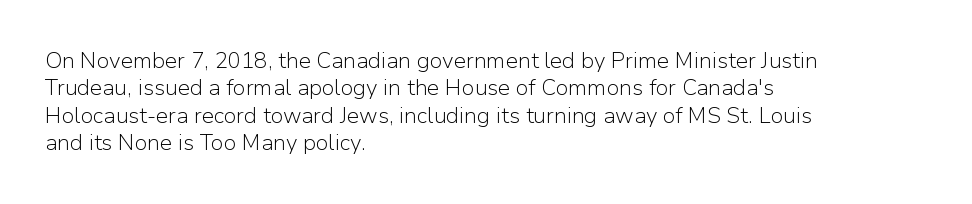
Counters stay open thanks to moderate or lighter strokes. All the whitespace from short lines collects on the right. Normally led — the rows are evenly, conventionally spaced. The glyphs are unaccompanied by any horizontal stroke below them.
